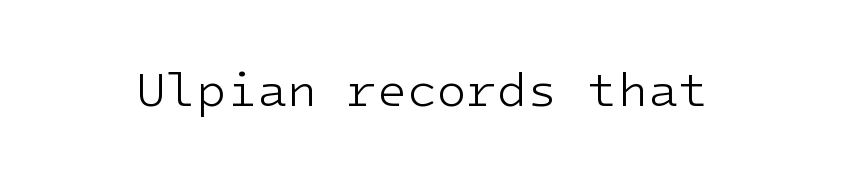
Descenders hang freely into open space. Grotesque or geometric, the face here clearly has no serifs. Stem width sits at or under what a default text font uses. Observe the ordinary spacing: letters are neighbours, not strangers. This is roman type, the default non-slanted kind.
